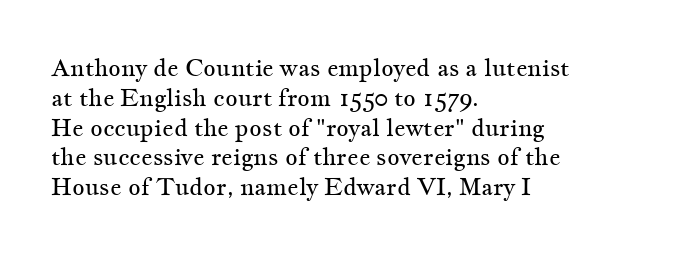
If you drew a line through each stem, it would be perfectly vertical. Tracking value appears to be zero — textbook default spacing. The rag falls on the right side of this text block. The face looks like a standard text weight, possibly lighter. The string is rendered with underlining switched off.
